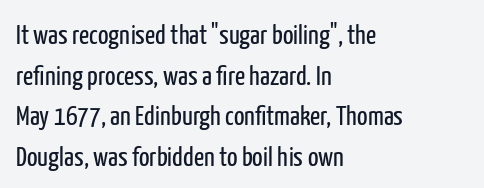
Vertical spacing — default. No heavy texture on the line: the type isn't bold. Every stem runs plumb, perpendicular to the baseline. These lines are set flush left with a ragged right edge. Is this a sans? Yes — the strokes have no serifs. The line texture is even and compact thanks to regular tracking.
